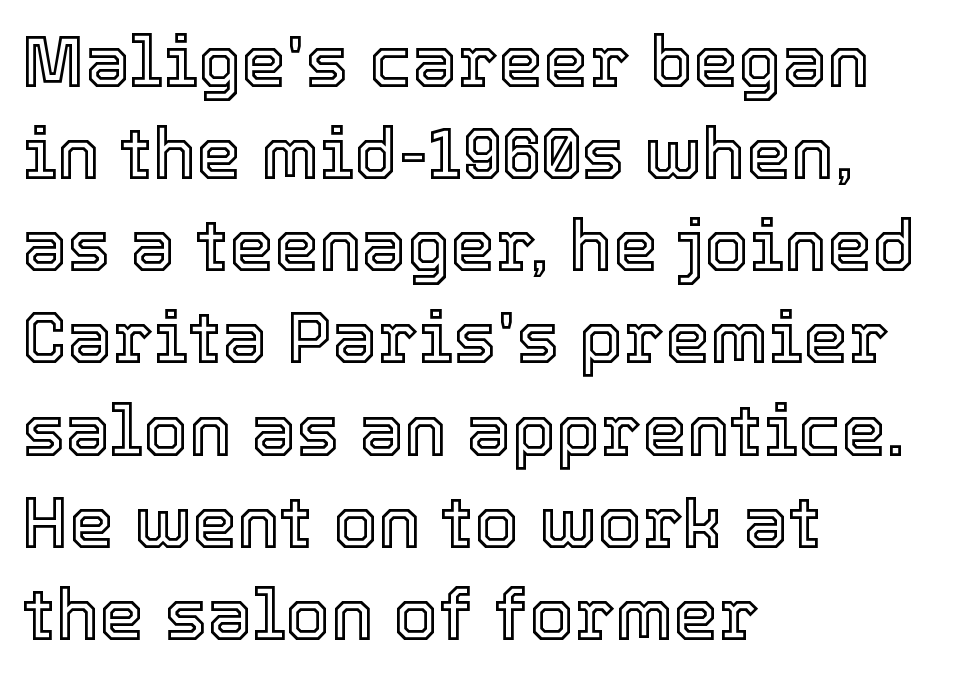
Q: Is the text italic (slanted)? A: No, it is upright.
Q: Is the text underlined? A: No.
Q: How is the paragraph aligned? A: Left-aligned.
Q: Is the spacing between letters normal or unusually wide? A: Normal.
Q: Is the spacing between lines tight, normal or loose? A: Normal.
Q: Width (condensed, normal, or wide)? A: Normal.
Q: x-height? A: Medium.
Q: Monospaced? A: No.
